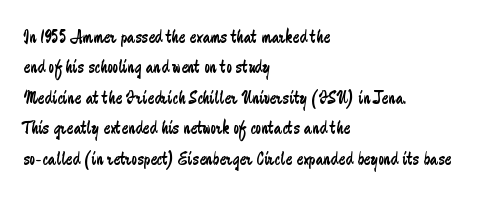
{"bold": "no", "underline": "no", "align": "left", "line_spacing": "normal", "line_spacing_ratio": 1.52, "letter_spacing": "normal", "letter_spacing_em": 0.0, "glyph_px": 20}
